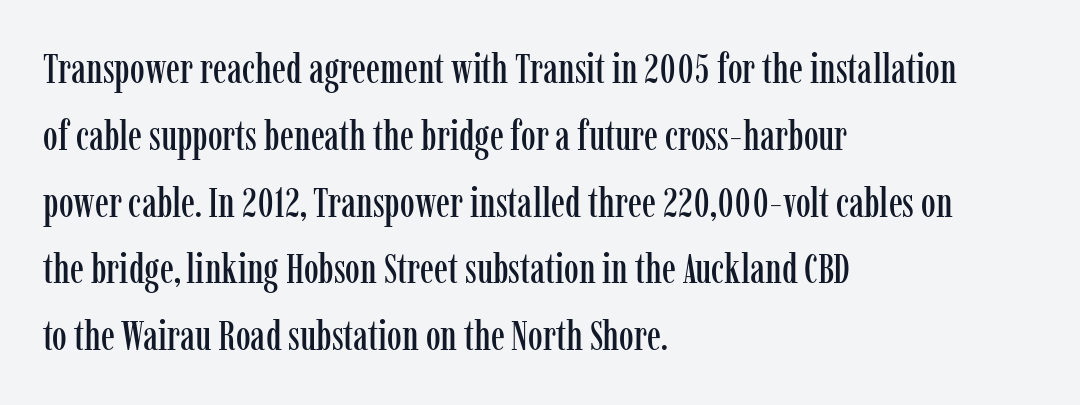
Q: Is the text italic (slanted)? A: No, it is upright.
Q: Is the typeface a serif or a sans-serif typeface? A: Serif.
Q: Is the text underlined? A: No.
Q: How is the paragraph aligned? A: Left-aligned.
Q: Is the spacing between letters normal or unusually wide? A: Normal.
Q: Is the spacing between lines tight, normal or loose? A: Normal.
Q: Width (condensed, normal, or wide)? A: Condensed.
Q: Stroke contrast? A: Low.
Q: x-height? A: Medium.
Q: Monospaced? A: No.
